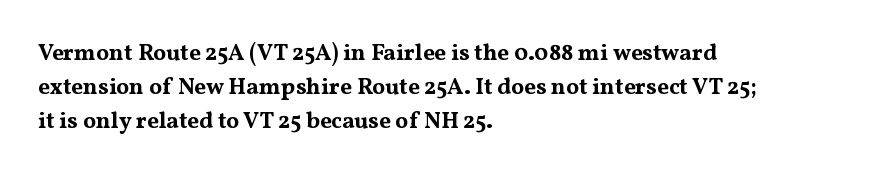
The image shows 23 px bold type, upright; set left-aligned, normal line spacing (1.47x), normal letter spacing, not underlined.
